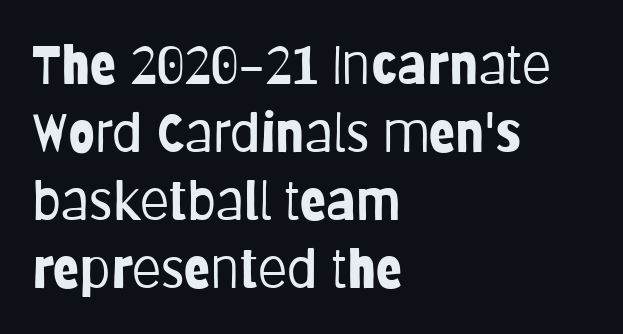
Honestly, the letter spacing is just normal — you wouldn't notice it. On a weight scale, this lands at 450 or below. Font category for this specimen: sans-serif. The specimen reads as upright at a glance. The area under the type is left untouched.
